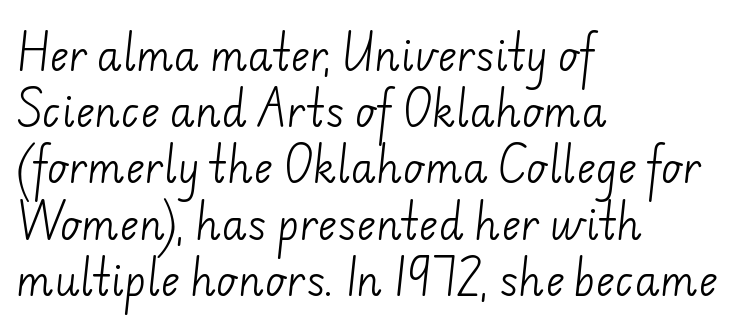
Q: Is the text bold? A: No.
Q: Is the typeface a serif or a sans-serif typeface? A: Sans-serif.
Q: Is the text underlined? A: No.
Q: How is the paragraph aligned? A: Left-aligned.
Q: Is the spacing between letters normal or unusually wide? A: Normal.
Q: Is the spacing between lines tight, normal or loose? A: Normal.
Q: Width (condensed, normal, or wide)? A: Normal.
Q: Stroke contrast? A: Low.
Q: x-height? A: Small.
Q: Monospaced? A: No.
